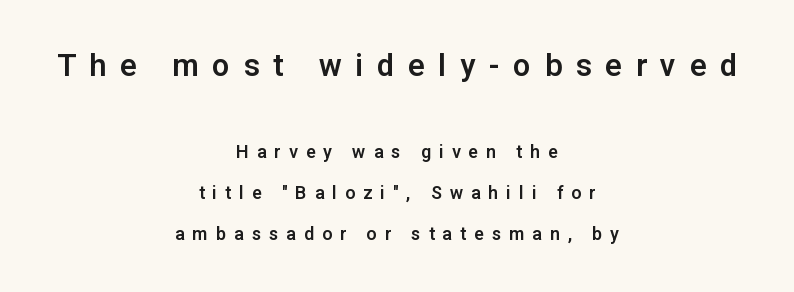
{"serif": "no", "italic": "no", "width": "normal", "stroke_contrast": "low", "x_height": "medium", "monospaced": "no", "underline": "no", "align": "center", "line_spacing": "loose", "line_spacing_ratio": 2.29, "letter_spacing": "wide", "letter_spacing_em": 0.44, "larger_block": "first", "size_ratio": 1.72, "glyph_px": 31}
